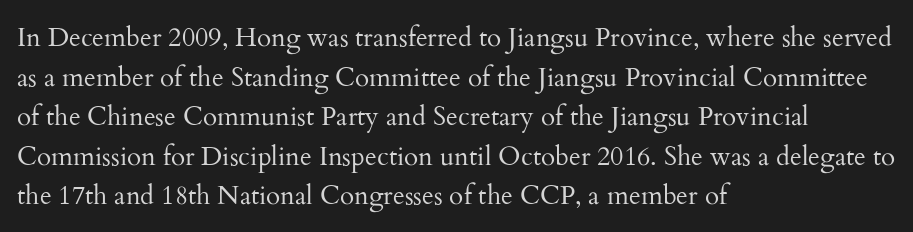
{"italic": "no", "bold": "no", "underline": "no", "align": "left", "line_spacing": "normal", "line_spacing_ratio": 1.52, "letter_spacing": "normal", "letter_spacing_em": 0.0, "glyph_px": 26}
